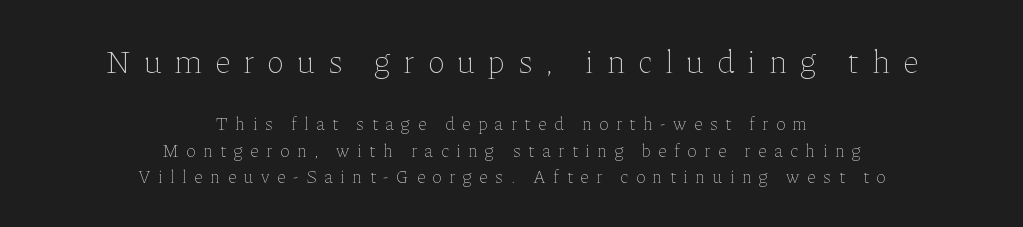
{"italic": "no", "bold": "no", "weight": "thin", "width": "normal", "stroke_contrast": "low", "x_height": "medium", "monospaced": "no", "underline": "no", "align": "center", "line_spacing": "normal", "line_spacing_ratio": 1.48, "letter_spacing": "wide", "letter_spacing_em": 0.42, "larger_block": "first", "size_ratio": 1.78, "glyph_px": 32}
